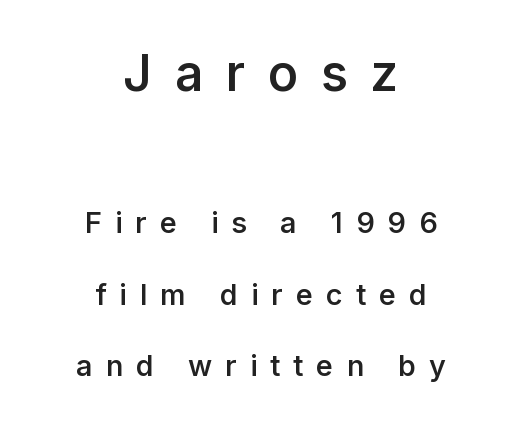
{"serif": "no", "italic": "no", "bold": "semi", "weight": "semibold", "width": "normal", "stroke_contrast": "low", "x_height": "medium", "monospaced": "no", "underline": "no", "align": "center", "line_spacing": "loose", "line_spacing_ratio": 2.45, "letter_spacing": "wide", "letter_spacing_em": 0.45, "larger_block": "first", "size_ratio": 1.72, "glyph_px": 50}
